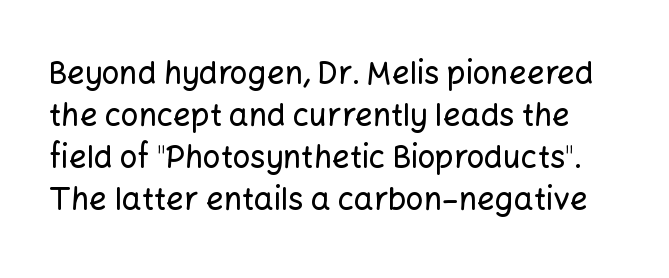
{"serif": "no", "italic": "no", "width": "normal", "stroke_contrast": "low", "x_height": "medium", "monospaced": "no", "underline": "no", "line_spacing": "normal", "line_spacing_ratio": 1.36, "letter_spacing": "normal", "letter_spacing_em": 0.0, "glyph_px": 31}
